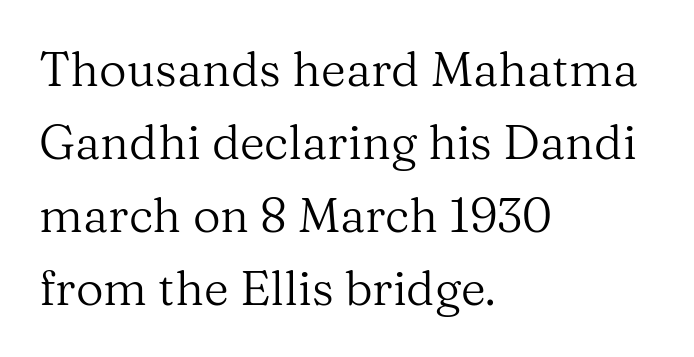
The image shows 48 px regular-weight serif type, upright; set left-aligned, normal line spacing (1.52x), normal letter spacing, not underlined; medium stroke contrast and a medium x-height.
